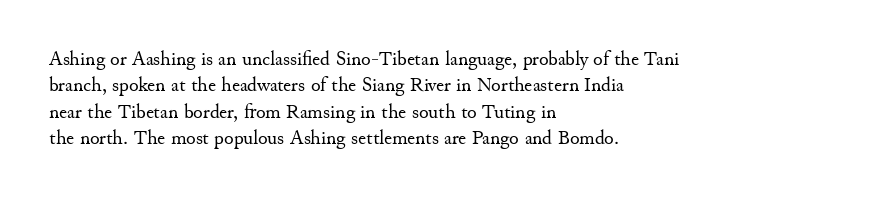
Characters remain perfectly vertical along every line. Rows of type keep a routine distance in the vertical direction. The face looks like a standard text weight, possibly lighter. Letter spacing: default. Each row of text sits above clean, open space.
